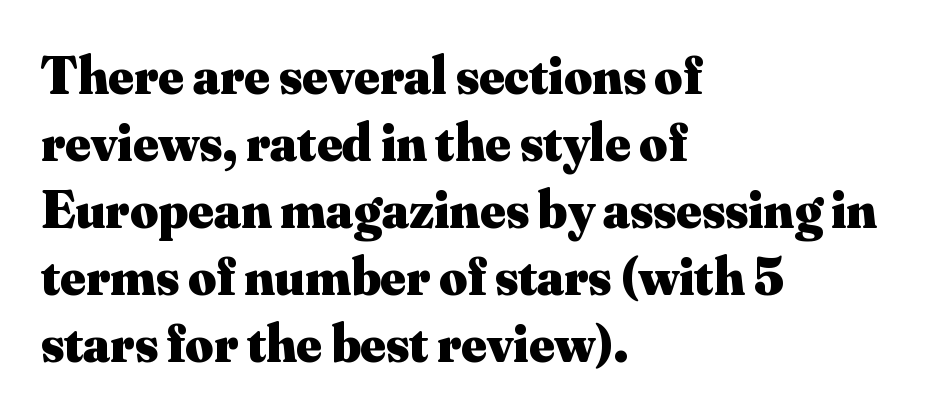
{"serif": "yes", "italic": "no", "bold": "yes", "weight": "heavy", "width": "normal", "stroke_contrast": "medium", "x_height": "small", "monospaced": "no", "underline": "no", "align": "left", "line_spacing_ratio": 1.24, "letter_spacing": "normal", "letter_spacing_em": 0.0, "glyph_px": 54}
